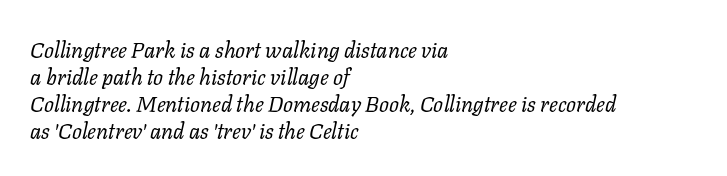
{"italic": "yes", "lean": "right", "slant_degrees": 11, "bold": "no", "underline": "no", "align": "left", "line_spacing_ratio": 1.22, "letter_spacing": "normal", "letter_spacing_em": 0.0, "glyph_px": 22}
